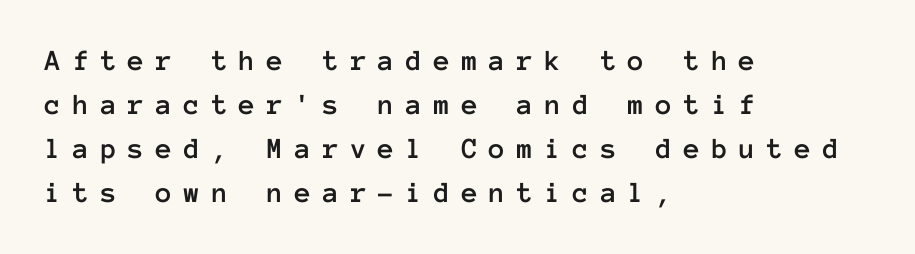
In terms of letterspacing, this is a distinctly airy, spread setting. Regarding leading, the lines here are spaced in the standard way. Beneath every word, the page is bare. The type sits square on the baseline with zero lean. Casual observation: everything's shoved over to the left. Fixed-width glyphs throughout — classic coding-font behaviour.
